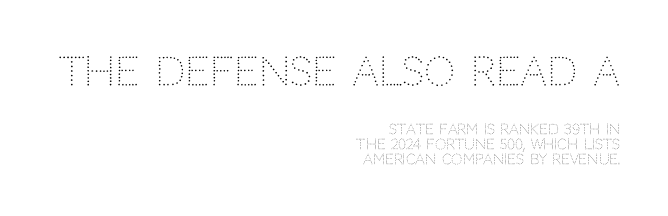
{"serif": "no", "italic": "no", "bold": "no", "weight": "light", "width": "normal", "stroke_contrast": "low", "x_height": "large", "monospaced": "no", "underline": "no", "align": "right", "line_spacing": "tight", "line_spacing_ratio": 1.05, "letter_spacing": "normal", "letter_spacing_em": 0.0, "larger_block": "first", "size_ratio": 2.79, "glyph_px": 39}
